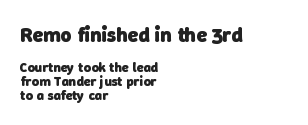
The image shows 21 px bold type; set left-aligned, tight line spacing (0.98x), normal letter spacing, not underlined; the first (top) block is 1.5x larger.
